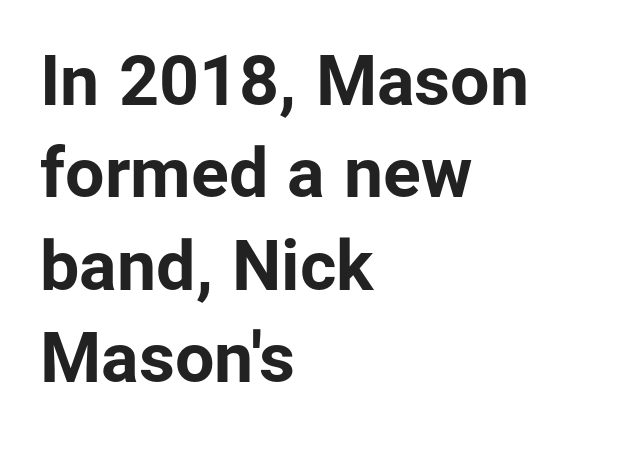
Q: Is the text bold? A: Yes.
Q: Is the text italic (slanted)? A: No, it is upright.
Q: Is the typeface a serif or a sans-serif typeface? A: Sans-serif.
Q: Is the text underlined? A: No.
Q: How is the paragraph aligned? A: Left-aligned.
Q: Is the spacing between letters normal or unusually wide? A: Normal.
Q: Is the spacing between lines tight, normal or loose? A: Normal.
Q: Width (condensed, normal, or wide)? A: Normal.
Q: Stroke contrast? A: Low.
Q: x-height? A: Medium.
Q: Monospaced? A: No.
